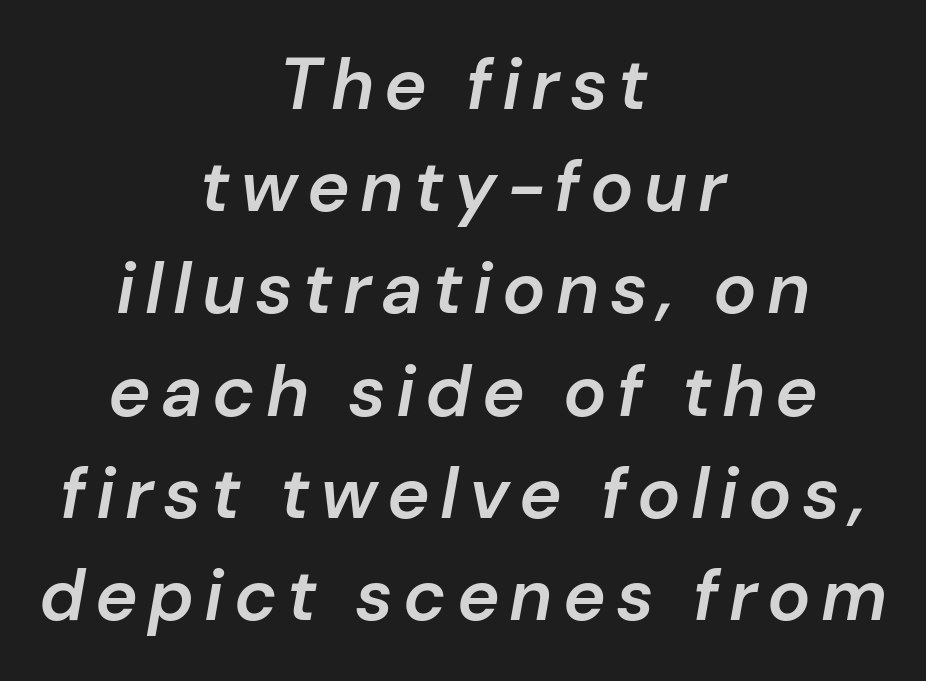
{"italic": "yes", "lean": "right", "slant_degrees": 10, "bold": "semi", "weight": "semibold", "width": "normal", "stroke_contrast": "low", "x_height": "medium", "monospaced": "no", "underline": "no", "align": "center", "line_spacing": "normal", "line_spacing_ratio": 1.42, "glyph_px": 72}
